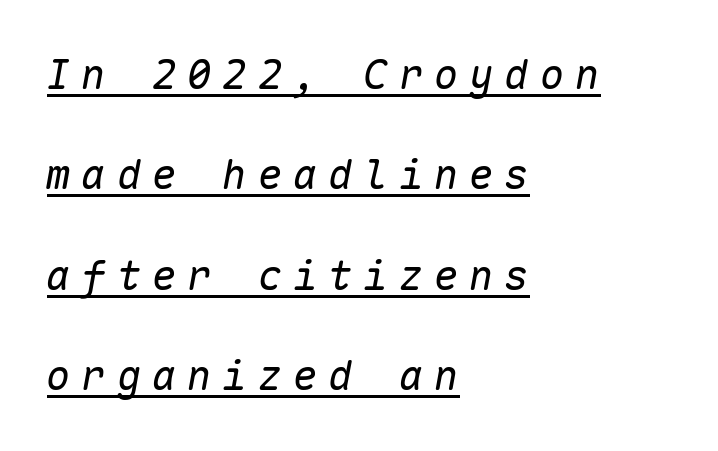
The image shows 41 px regular-weight type, italic (leaning right), monospaced; set left-aligned, loose line spacing (2.45x), unusually wide letter spacing (+0.26 em), underlined; low stroke contrast and a medium x-height.
